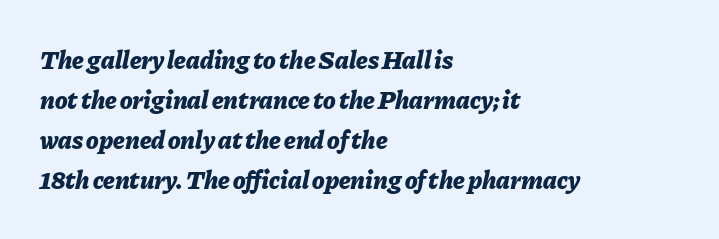
Q: Is the text bold? A: Yes.
Q: Is the text italic (slanted)? A: Yes, it leans right by about 11 degrees.
Q: Is the text underlined? A: No.
Q: How is the paragraph aligned? A: Left-aligned.
Q: Is the spacing between letters normal or unusually wide? A: Normal.
Q: Is the spacing between lines tight, normal or loose? A: Normal.
